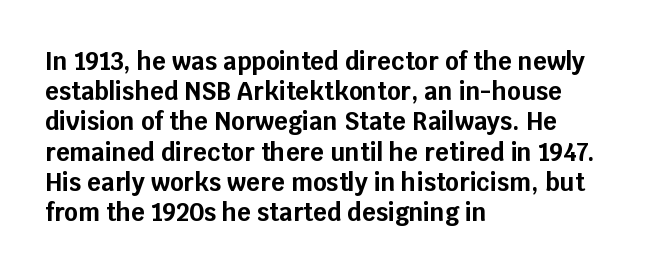
Q: Is the text bold? A: Yes.
Q: Is the text italic (slanted)? A: No, it is upright.
Q: Is the text underlined? A: No.
Q: How is the paragraph aligned? A: Left-aligned.
Q: Is the spacing between letters normal or unusually wide? A: Normal.
Q: Is the spacing between lines tight, normal or loose? A: Normal.
